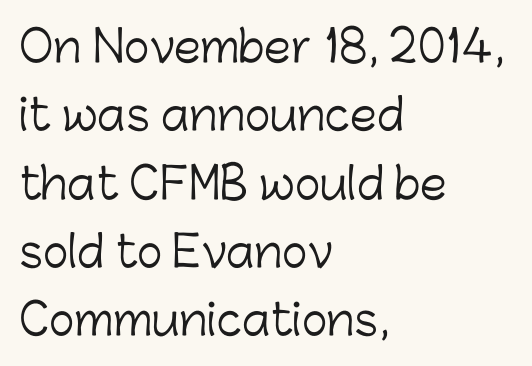
{"serif": "no", "italic": "no", "bold": "no", "weight": "light", "width": "normal", "stroke_contrast": "low", "x_height": "medium", "monospaced": "no", "underline": "no", "align": "left", "line_spacing": "normal", "line_spacing_ratio": 1.59, "letter_spacing": "normal", "letter_spacing_em": 0.0, "glyph_px": 43}
